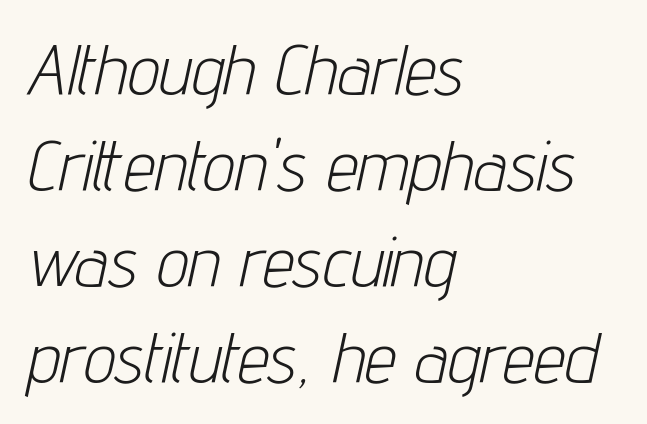
{"italic": "yes", "lean": "right", "slant_degrees": 12, "bold": "no", "weight": "light", "width": "condensed", "stroke_contrast": "low", "x_height": "medium", "monospaced": "no", "underline": "no", "align": "left", "line_spacing": "normal", "line_spacing_ratio": 1.35, "letter_spacing": "normal", "letter_spacing_em": 0.0, "glyph_px": 71}
